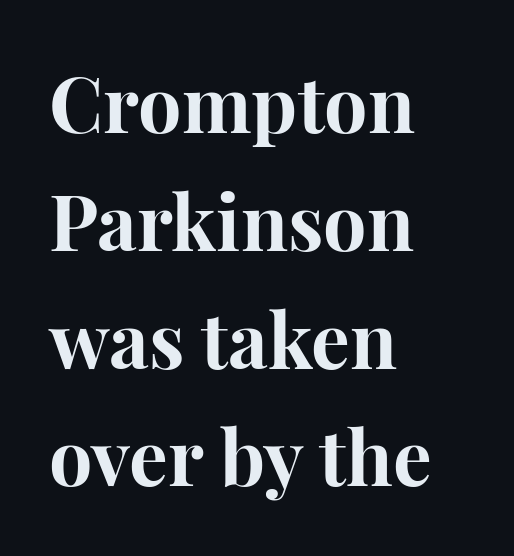
Italic: no, the glyphs are upright roman. Tracking value appears to be zero — textbook default spacing. I'd call this a serif setting — the letters wear small feet. This sample is left-justified, so line endings fall wherever the words run out. This is heavy type, rendered in bold.
